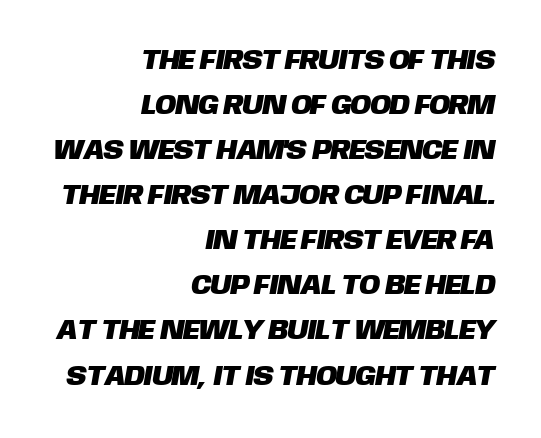
Does extra space separate the letters? No, they use regular spacing. The letters advance in unequal steps, a hallmark of proportional type. Horizontally, the lines are justified to the trailing edge only. The glyphs in this specimen are sans serif. A clean baseline with only descenders dipping below it. Normally led — the rows are evenly, conventionally spaced.
